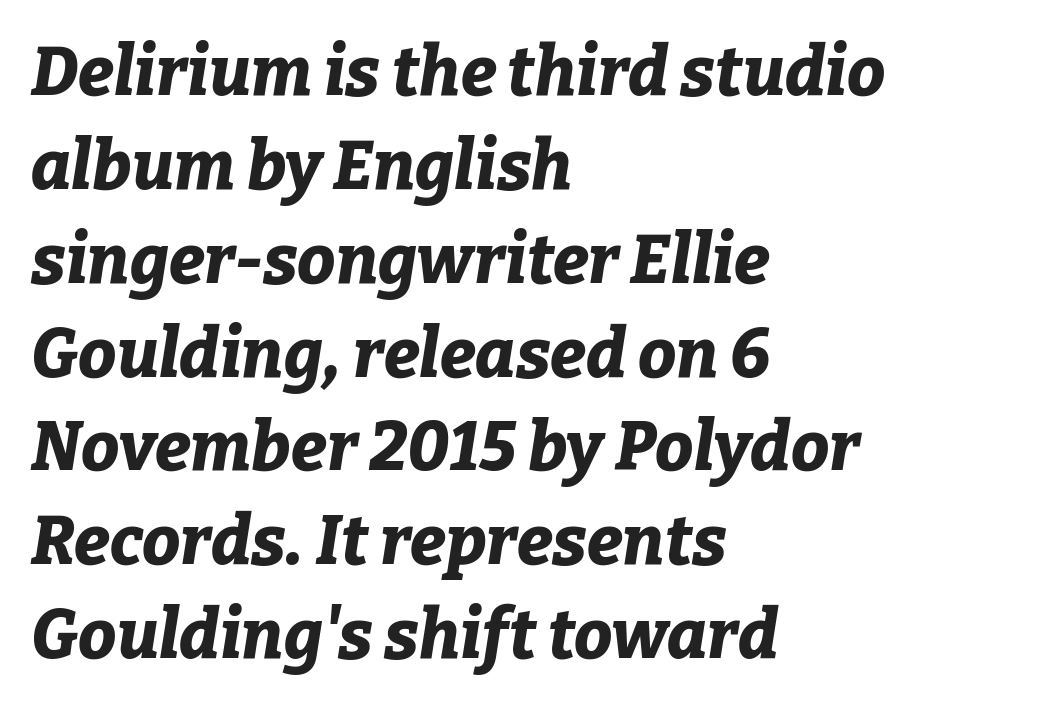
Q: Is the text bold? A: Yes.
Q: Is the text italic (slanted)? A: Yes, it leans right by about 9 degrees.
Q: Is the text underlined? A: No.
Q: How is the paragraph aligned? A: Left-aligned.
Q: Is the spacing between letters normal or unusually wide? A: Normal.
Q: Is the spacing between lines tight, normal or loose? A: Normal.
Q: Width (condensed, normal, or wide)? A: Normal.
Q: Stroke contrast? A: Low.
Q: x-height? A: Medium.
Q: Monospaced? A: No.
